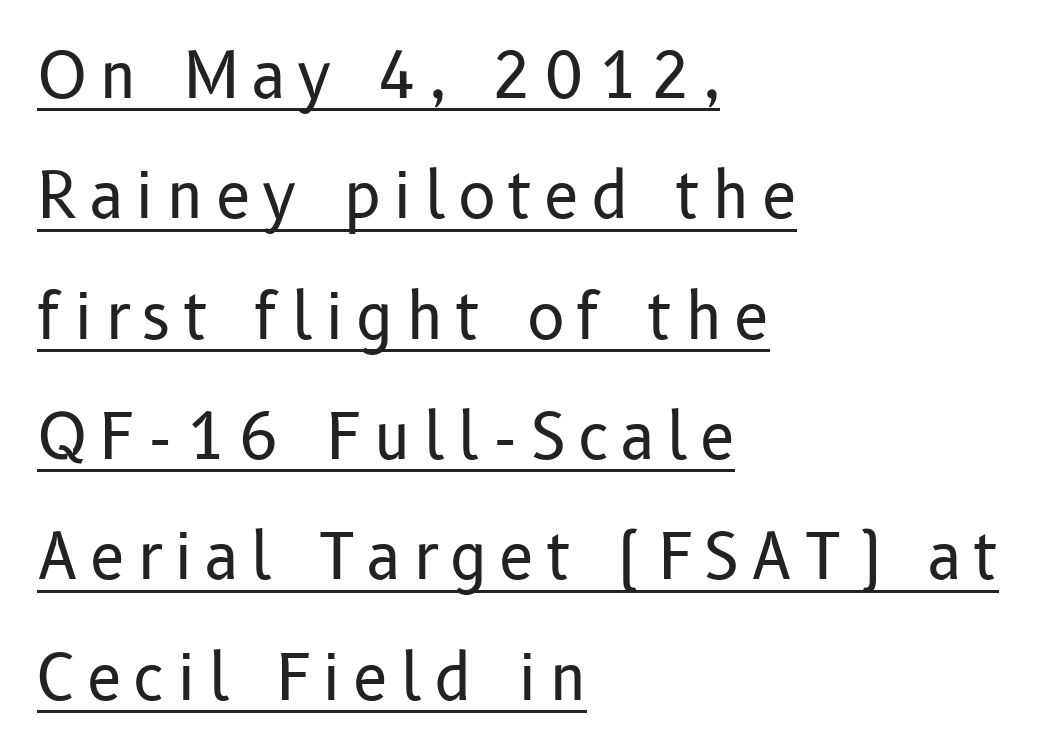
Q: Is the text bold? A: No.
Q: Is the text italic (slanted)? A: No, it is upright.
Q: Is the typeface a serif or a sans-serif typeface? A: Sans-serif.
Q: Is the text underlined? A: Yes.
Q: How is the paragraph aligned? A: Left-aligned.
Q: Is the spacing between lines tight, normal or loose? A: Loose.
Q: Width (condensed, normal, or wide)? A: Normal.
Q: Stroke contrast? A: Low.
Q: x-height? A: Medium.
Q: Monospaced? A: No.
